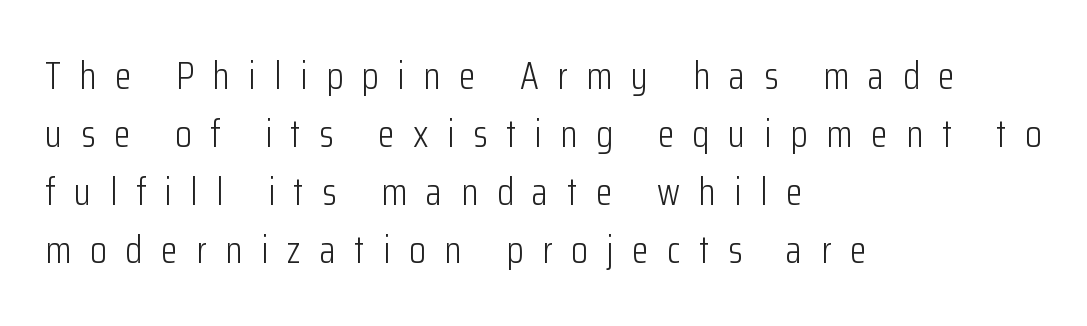
The image shows 38 px light, condensed sans-serif type, upright; set left-aligned, normal line spacing (1.53x), unusually wide letter spacing (+0.49 em), not underlined; low stroke contrast and a medium x-height.
